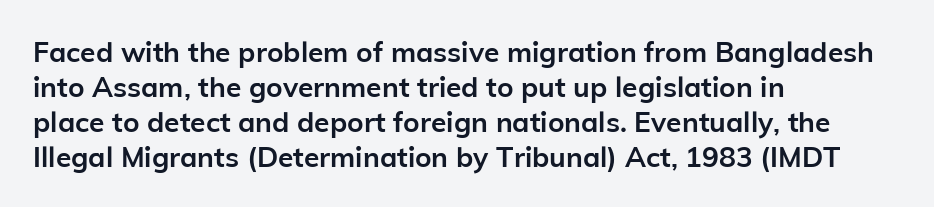
The passage shown is not underscored anywhere. In terms of letterform style, serifs are entirely absent. The rendering uses natural spacing where letterforms have individual widths. Ascenders rise straight up at ninety degrees. The leading is moderate, giving the passage an even texture.
